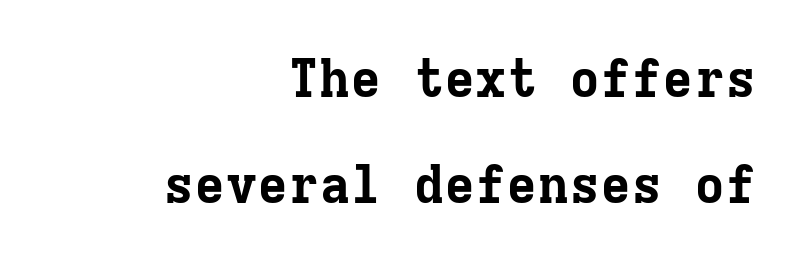
Q: Is the text bold? A: Yes.
Q: Is the text italic (slanted)? A: No, it is upright.
Q: Is the typeface a serif or a sans-serif typeface? A: Serif.
Q: Is the text underlined? A: No.
Q: How is the paragraph aligned? A: Right-aligned.
Q: Is the spacing between letters normal or unusually wide? A: Normal.
Q: Is the spacing between lines tight, normal or loose? A: Loose.
Q: Width (condensed, normal, or wide)? A: Normal.
Q: Stroke contrast? A: Low.
Q: x-height? A: Medium.
Q: Monospaced? A: Yes.
